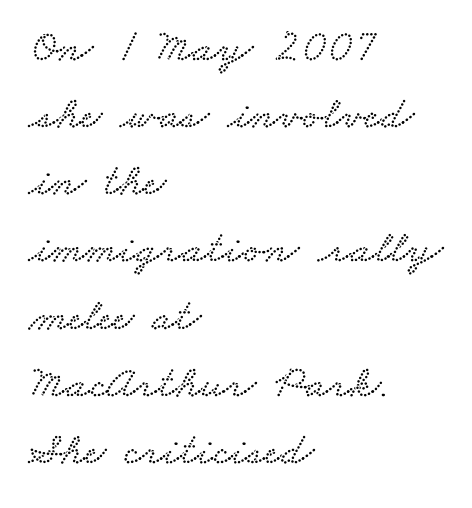
The image shows 46 px wide serif type; set left-aligned, normal line spacing (1.46x), normal letter spacing, not underlined; low stroke contrast and a small x-height.
